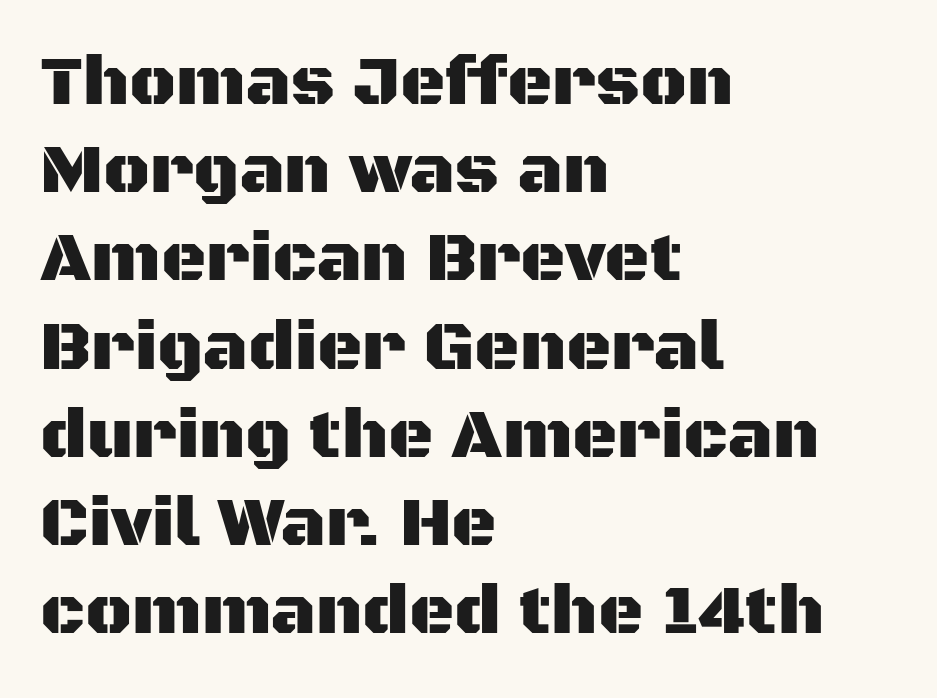
Q: Is the text italic (slanted)? A: No, it is upright.
Q: Is the typeface a serif or a sans-serif typeface? A: Sans-serif.
Q: Is the text underlined? A: No.
Q: How is the paragraph aligned? A: Left-aligned.
Q: Is the spacing between letters normal or unusually wide? A: Normal.
Q: Is the spacing between lines tight, normal or loose? A: Normal.
Q: Width (condensed, normal, or wide)? A: Normal.
Q: Stroke contrast? A: Medium.
Q: x-height? A: Large.
Q: Monospaced? A: No.
